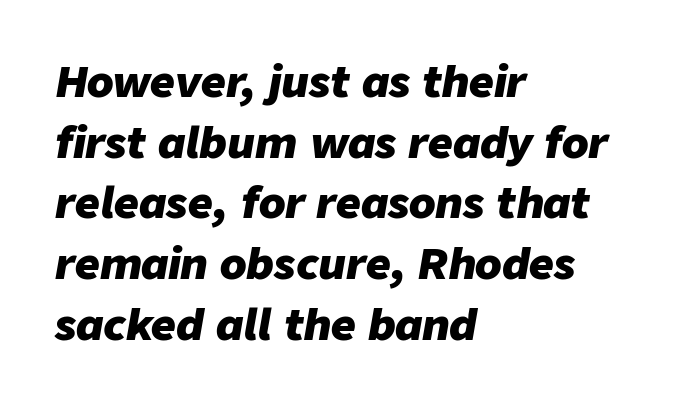
{"italic": "yes", "lean": "right", "slant_degrees": 9, "bold": "yes", "weight": "heavy", "width": "normal", "stroke_contrast": "low", "x_height": "medium", "monospaced": "no", "underline": "no", "align": "left", "line_spacing": "normal", "line_spacing_ratio": 1.41, "letter_spacing": "normal", "letter_spacing_em": 0.0, "glyph_px": 43}
